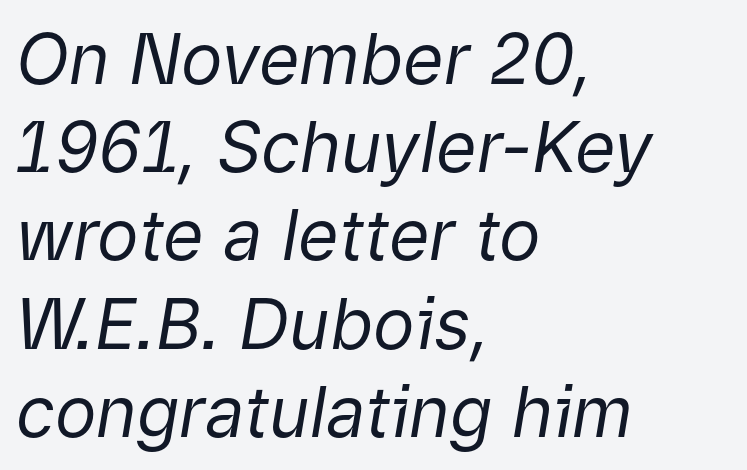
Q: Is the text bold? A: No.
Q: Is the text italic (slanted)? A: Yes, it leans right by about 9 degrees.
Q: Is the text underlined? A: No.
Q: How is the paragraph aligned? A: Left-aligned.
Q: Is the spacing between letters normal or unusually wide? A: Normal.
Q: Is the spacing between lines tight, normal or loose? A: Normal.
Q: Width (condensed, normal, or wide)? A: Normal.
Q: Stroke contrast? A: Low.
Q: x-height? A: Medium.
Q: Monospaced? A: No.
